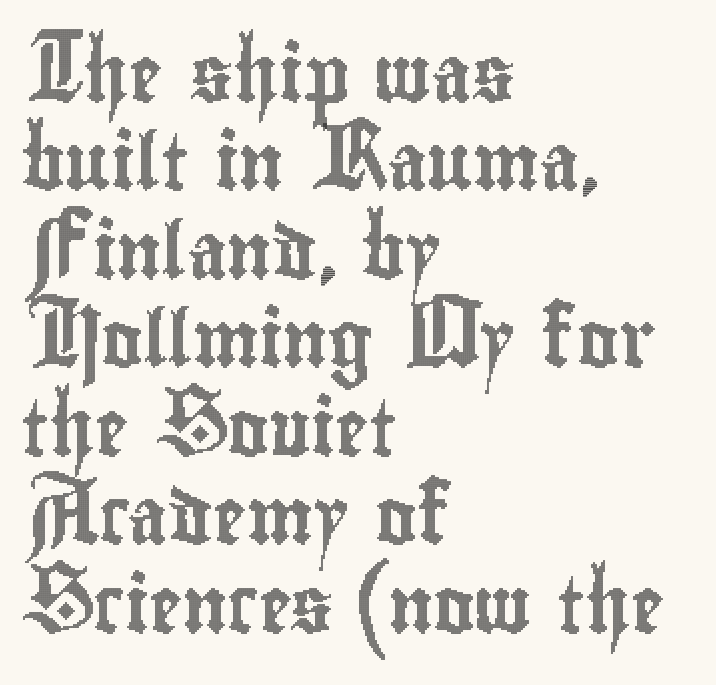
{"italic": "no", "width": "condensed", "x_height": "small", "monospaced": "no", "underline": "no", "align": "left", "line_spacing": "normal", "line_spacing_ratio": 1.58, "letter_spacing": "normal", "letter_spacing_em": 0.0, "glyph_px": 56}
